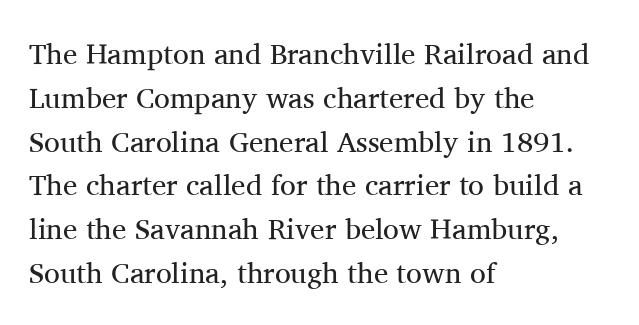
Q: Is the text bold? A: No.
Q: Is the text italic (slanted)? A: No, it is upright.
Q: Is the typeface a serif or a sans-serif typeface? A: Serif.
Q: Is the text underlined? A: No.
Q: How is the paragraph aligned? A: Left-aligned.
Q: Is the spacing between letters normal or unusually wide? A: Normal.
Q: Is the spacing between lines tight, normal or loose? A: Normal.
Q: Width (condensed, normal, or wide)? A: Normal.
Q: Stroke contrast? A: Medium.
Q: x-height? A: Medium.
Q: Monospaced? A: No.
